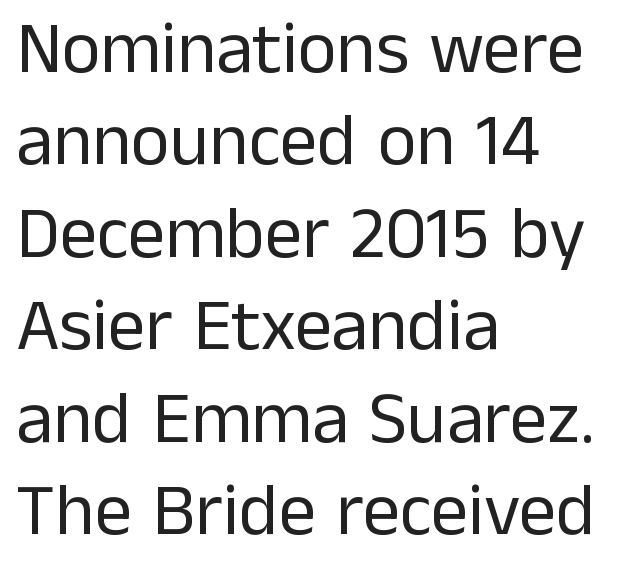
{"serif": "no", "italic": "no", "bold": "no", "weight": "regular", "width": "normal", "stroke_contrast": "low", "x_height": "medium", "monospaced": "no", "underline": "no", "align": "left", "line_spacing": "normal", "line_spacing_ratio": 1.25, "letter_spacing": "normal", "letter_spacing_em": 0.0, "glyph_px": 74}
